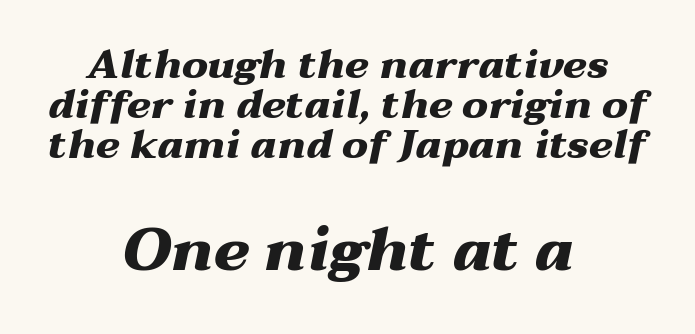
Q: Is the text bold? A: Yes.
Q: Is the text italic (slanted)? A: Yes, it leans right by about 12 degrees.
Q: Is the text underlined? A: No.
Q: How is the paragraph aligned? A: Centered.
Q: Is the spacing between letters normal or unusually wide? A: Normal.
Q: Is the spacing between lines tight, normal or loose? A: Tight.
Q: Which block of text is set in a larger size, the first (top) or the second (bottom)? A: The second (bottom) one.
Q: Width (condensed, normal, or wide)? A: Wide.
Q: Stroke contrast? A: Medium.
Q: x-height? A: Medium.
Q: Monospaced? A: No.
